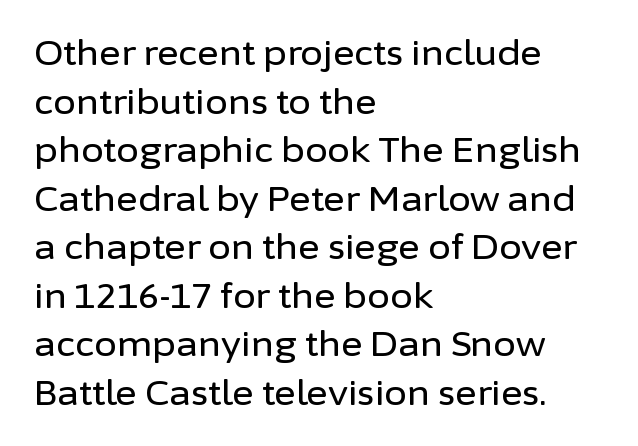
The image shows 33 px sans-serif type, upright; set left-aligned, normal line spacing (1.47x), normal letter spacing, not underlined; low stroke contrast and a medium x-height.
